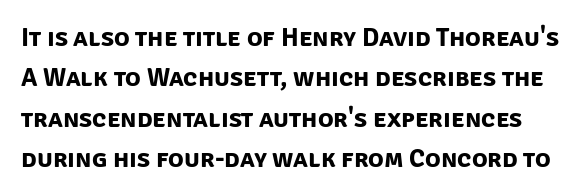
Q: Is the text bold? A: Yes.
Q: Is the text underlined? A: No.
Q: Is the spacing between letters normal or unusually wide? A: Normal.
Q: Is the spacing between lines tight, normal or loose? A: Normal.
